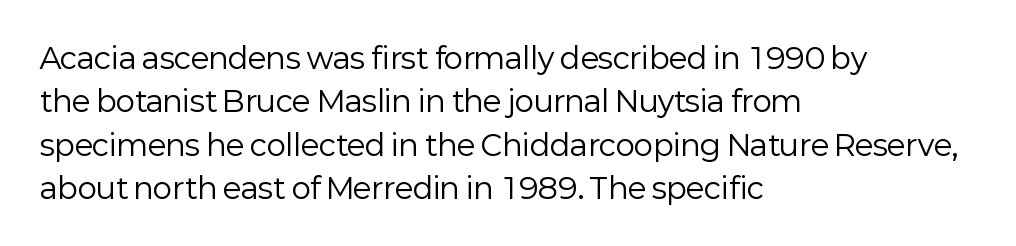
Descender tails drop into unmarked territory. This sample uses an upright cut, with every glyph sitting square on the baseline. These lines keep a tight, regular rhythm from letter to letter. Left-aligned paragraph, ragged on the right. These glyphs show unthickened strokes, regular width or finer. Check where the strokes stop: nothing finishes them off — pure sans.
